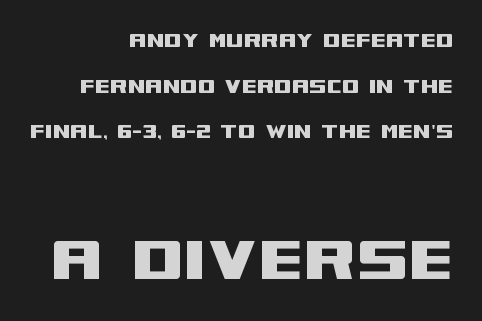
Q: Is the text italic (slanted)? A: No, it is upright.
Q: Is the typeface a serif or a sans-serif typeface? A: Sans-serif.
Q: Is the text underlined? A: No.
Q: How is the paragraph aligned? A: Right-aligned.
Q: Is the spacing between letters normal or unusually wide? A: Normal.
Q: Which block of text is set in a larger size, the first (top) or the second (bottom)? A: The second (bottom) one.
Q: Width (condensed, normal, or wide)? A: Wide.
Q: Stroke contrast? A: Medium.
Q: x-height? A: Large.
Q: Monospaced? A: No.
